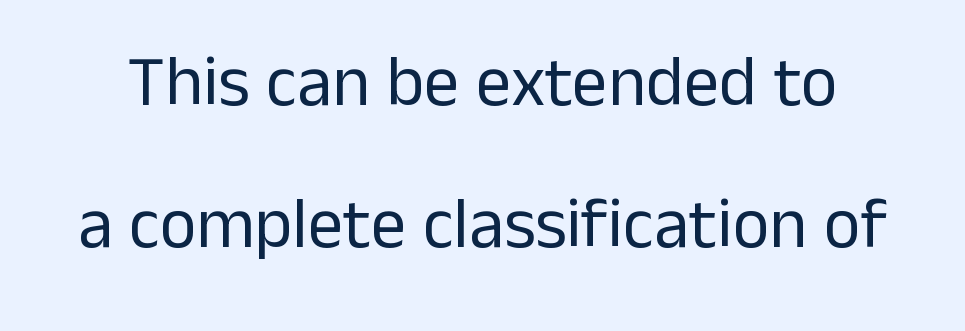
Q: Is the text bold? A: No.
Q: Is the text italic (slanted)? A: No, it is upright.
Q: Is the typeface a serif or a sans-serif typeface? A: Sans-serif.
Q: Is the text underlined? A: No.
Q: Is the spacing between letters normal or unusually wide? A: Normal.
Q: Is the spacing between lines tight, normal or loose? A: Loose.
Q: Width (condensed, normal, or wide)? A: Normal.
Q: Stroke contrast? A: Low.
Q: x-height? A: Medium.
Q: Monospaced? A: No.
